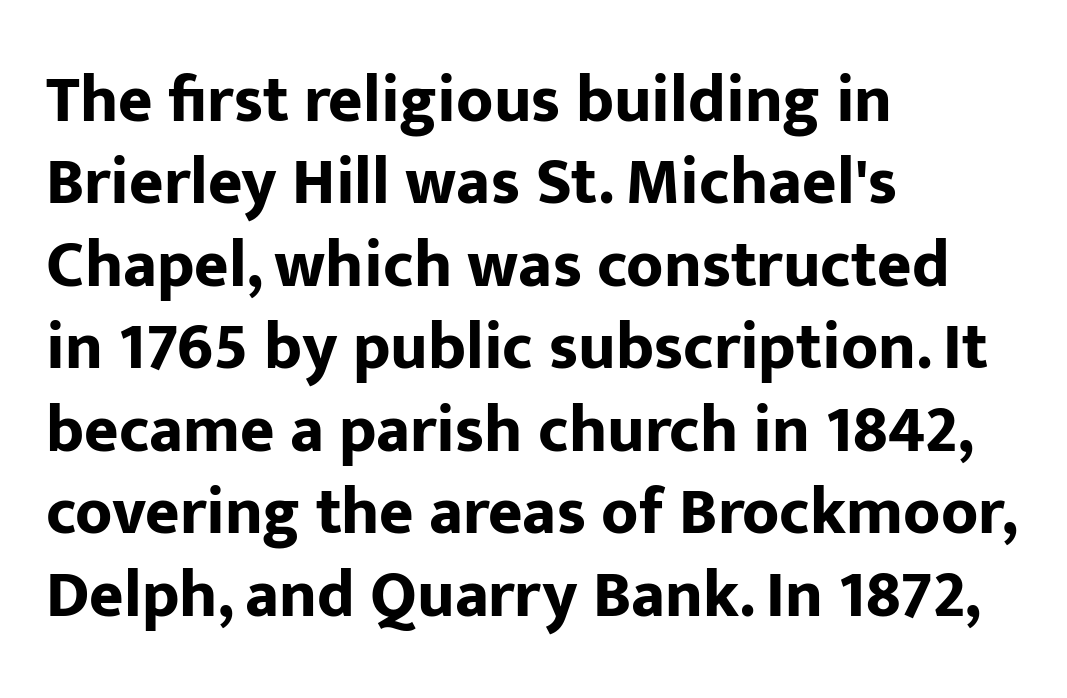
The image shows 66 px bold sans-serif type, upright; set left-aligned, normal line spacing (1.25x), normal letter spacing, not underlined; low stroke contrast and a medium x-height.
